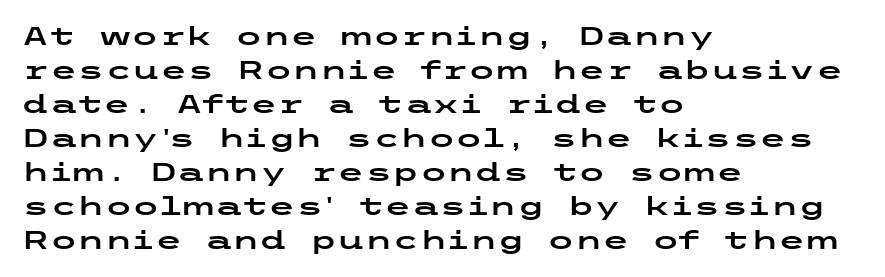
The image shows 25 px text type, upright; set left-aligned, normal line spacing (1.36x), normal letter spacing, not underlined.
